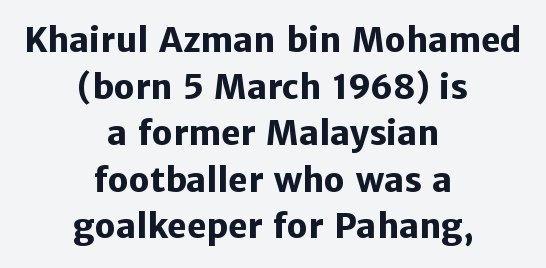
{"serif": "no", "italic": "no", "bold": "yes", "weight": "heavy", "width": "normal", "stroke_contrast": "low", "x_height": "medium", "monospaced": "no", "underline": "no", "align": "center", "line_spacing": "normal", "line_spacing_ratio": 1.41, "letter_spacing": "normal", "letter_spacing_em": 0.0, "glyph_px": 33}
